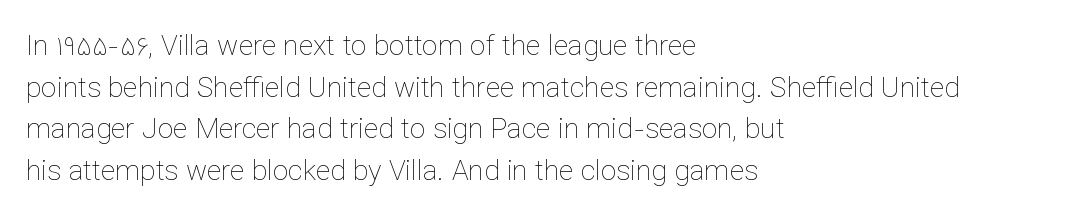
Leftover space on each line is placed entirely after the last word. Inter-character spacing is left at the font's built-in metrics. The designer left line spacing at the default. The font's upright variant was chosen for this text. The strip under each line holds only bare page.
